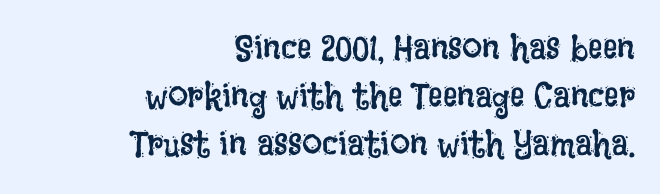
The image shows 36 px regular-weight, condensed type, upright; set right-aligned, normal line spacing (1.34x), normal letter spacing, not underlined; low stroke contrast and a large x-height.
